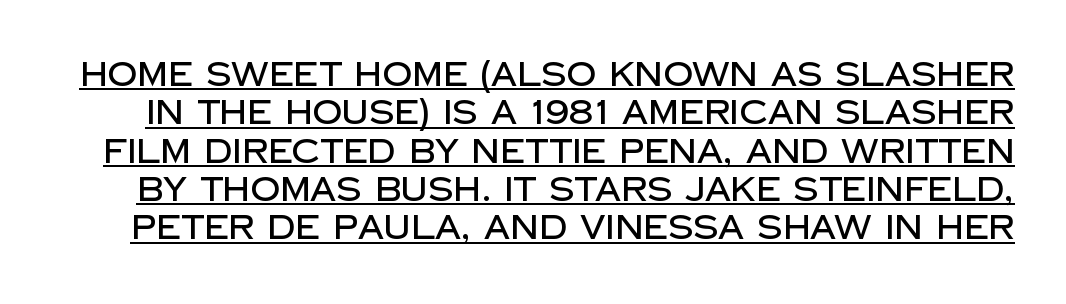
The image shows 33 px sans-serif type, upright; set line spacing 1.16x, normal letter spacing, underlined; low stroke contrast and a large x-height.
